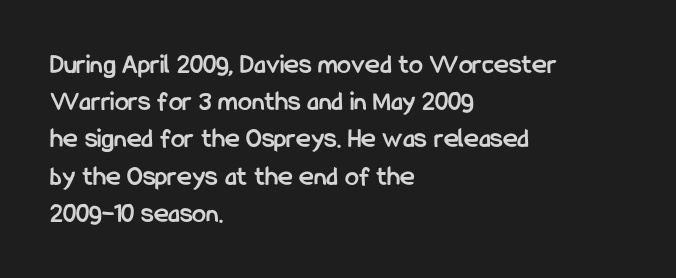
{"serif": "no", "italic": "no", "bold": "yes", "weight": "semibold", "width": "condensed", "stroke_contrast": "low", "x_height": "medium", "monospaced": "no", "underline": "no", "align": "left", "line_spacing": "normal", "line_spacing_ratio": 1.33, "letter_spacing": "normal", "letter_spacing_em": 0.0, "glyph_px": 28}
